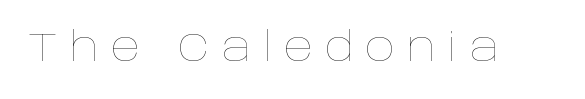
The image shows 41 px thin type, upright; set unusually wide letter spacing (+0.3 em), not underlined; low stroke contrast and a large x-height.
